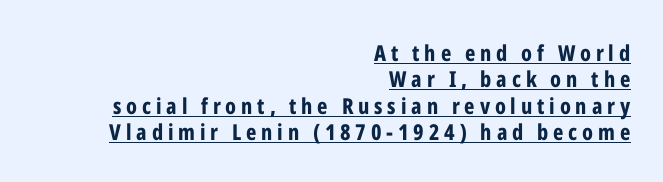
Posture: upright roman. Where is the straight margin? On the right. The strokes are fattened all the way to bold. Descenders here cross a horizontal rule under the line.
